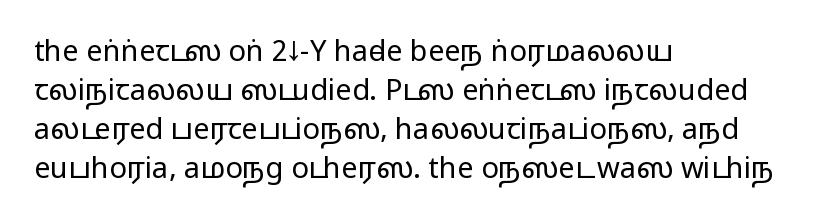
{"serif": "no", "italic": "no", "bold": "no", "weight": "regular", "width": "wide", "stroke_contrast": "low", "x_height": "medium", "monospaced": "no", "underline": "no", "align": "left", "line_spacing": "normal", "line_spacing_ratio": 1.34, "letter_spacing": "normal", "letter_spacing_em": 0.0, "glyph_px": 29}
